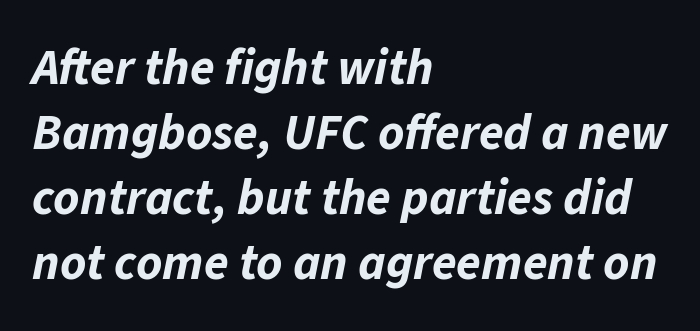
The image shows 50 px bold type, italic (leaning right); set left-aligned, normal line spacing (1.3x), normal letter spacing, not underlined; low stroke contrast and a medium x-height.
